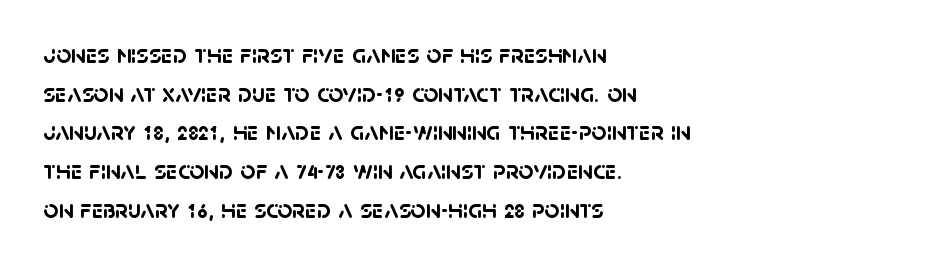
The image shows 26 px bold type; set left-aligned, normal line spacing (1.49x), normal letter spacing, not underlined.
